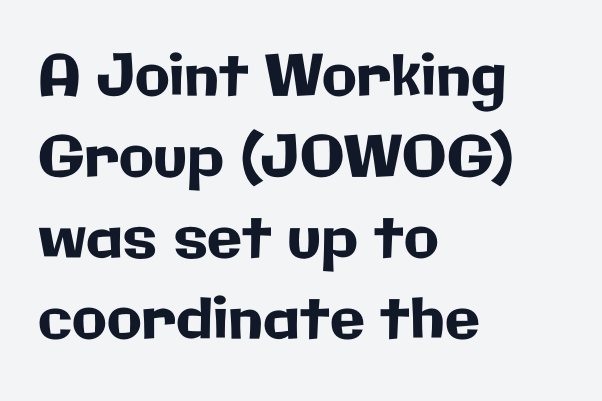
{"serif": "no", "italic": "no", "width": "normal", "stroke_contrast": "low", "x_height": "medium", "monospaced": "no", "underline": "no", "align": "left", "line_spacing": "normal", "line_spacing_ratio": 1.42, "letter_spacing": "normal", "letter_spacing_em": 0.0, "glyph_px": 57}
